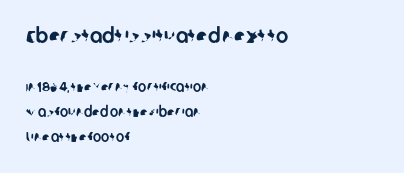
Two sizes are in play, and the larger belongs to the first block. All the whitespace from short lines collects on the right. Underlining? Definitely not there. Characters follow at the spacing the type designer built in.
